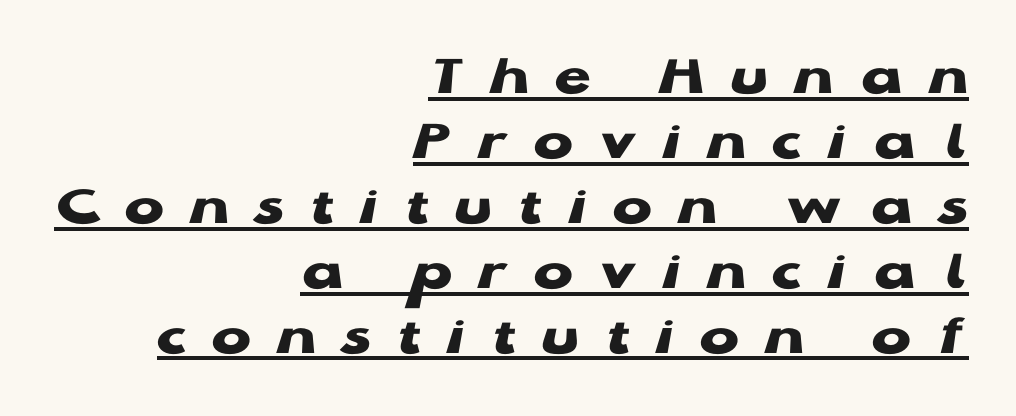
A dark, heavy texture on the line: the type is bold. This block would grow much taller if given ordinary leading; it's compressed now. In terms of posture, this sample is upright. Alignment: flush right. Is this a fixed-width face? No — the glyphs have proportional, varying widths.
